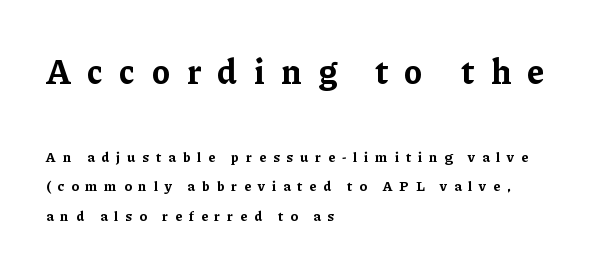
Vertically, the passage feels expansive, rows floating well apart. Descenders are the only things crossing below the line. Type style note: has serifs. Students, note that the glyphs here are deliberately spaced far apart. The first block has been scaled up relative to the second. Spacing verdict: proportional, widths tailored to each character.
